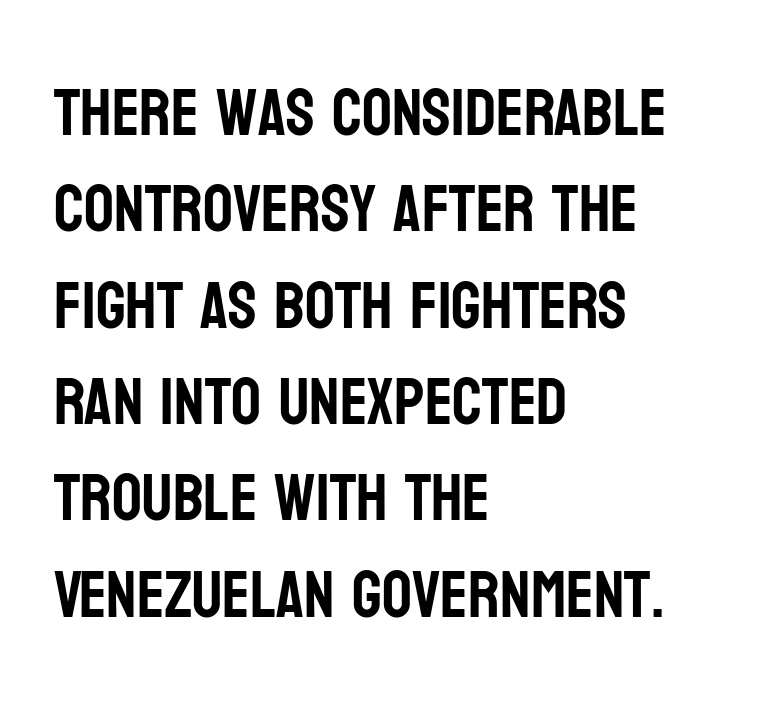
The image shows 66 px condensed sans-serif type, upright; set left-aligned, normal line spacing (1.46x), normal letter spacing, not underlined; low stroke contrast and a large x-height.
